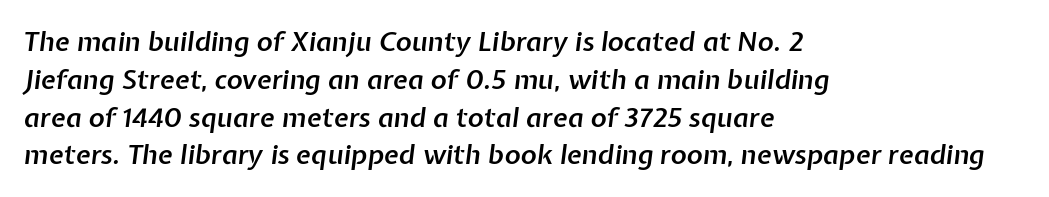
The block of text has a typical density, with ordinary space between rows. The strokes are fattened partway — semibold, not bold. The whole block is typeset with a tilt. The lines in this sample share a left origin and differ only in where they stop.
